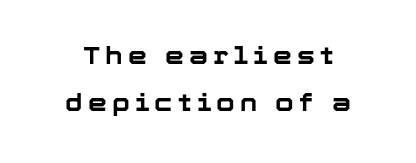
{"italic": "no", "bold": "yes", "underline": "no", "line_spacing": "loose", "line_spacing_ratio": 1.97, "letter_spacing": "wide", "letter_spacing_em": 0.21, "glyph_px": 24}
